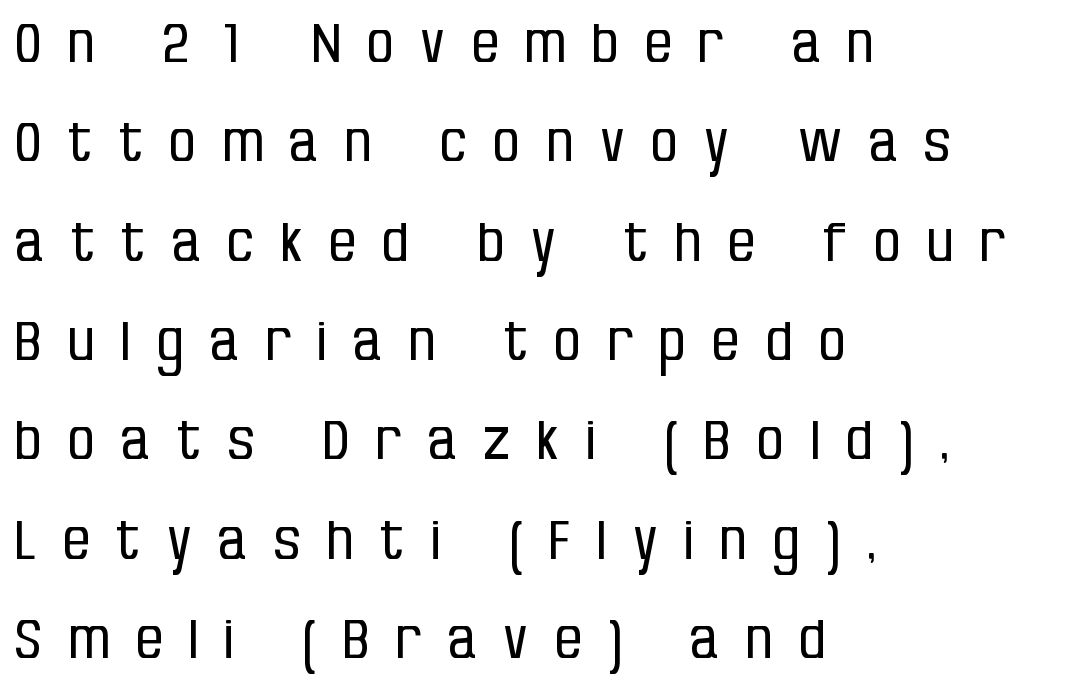
{"serif": "no", "italic": "no", "bold": "no", "weight": "regular", "width": "condensed", "stroke_contrast": "low", "x_height": "large", "monospaced": "no", "underline": "no", "align": "left", "line_spacing_ratio": 1.84, "letter_spacing": "wide", "letter_spacing_em": 0.49, "glyph_px": 54}
